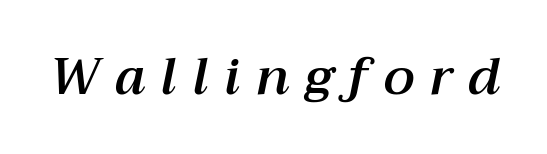
{"italic": "yes", "lean": "right", "slant_degrees": 12, "width": "normal", "stroke_contrast": "medium", "x_height": "medium", "monospaced": "no", "underline": "no", "letter_spacing": "wide", "letter_spacing_em": 0.3, "glyph_px": 51}
